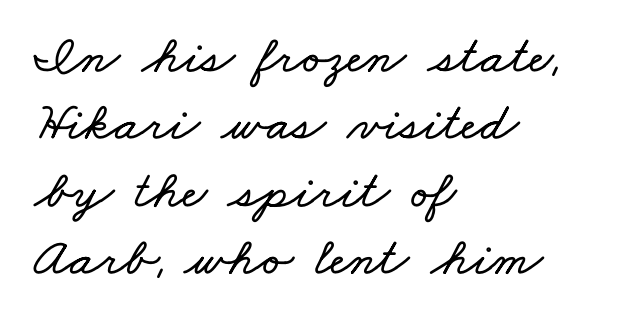
Q: Is the text underlined? A: No.
Q: How is the paragraph aligned? A: Left-aligned.
Q: Is the spacing between letters normal or unusually wide? A: Normal.
Q: Is the spacing between lines tight, normal or loose? A: Normal.
Q: Width (condensed, normal, or wide)? A: Wide.
Q: Stroke contrast? A: Low.
Q: x-height? A: Small.
Q: Monospaced? A: No.
